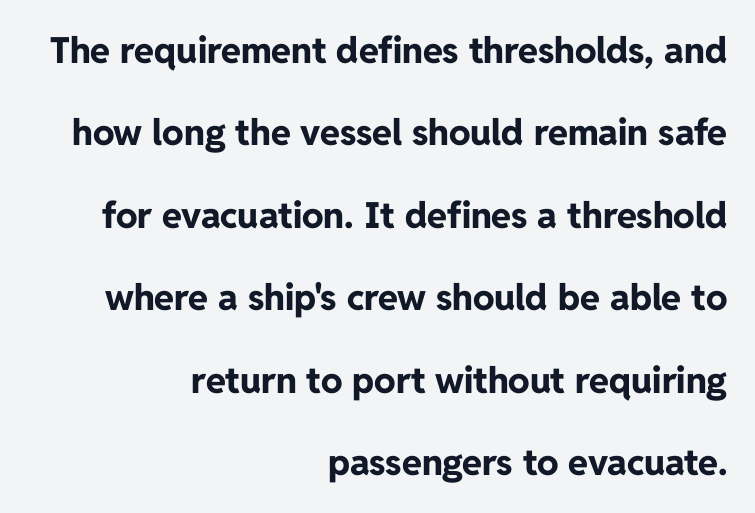
{"serif": "no", "italic": "no", "bold": "yes", "weight": "bold", "width": "normal", "stroke_contrast": "low", "x_height": "medium", "monospaced": "no", "underline": "no", "align": "right", "line_spacing": "loose", "line_spacing_ratio": 2.29, "letter_spacing": "normal", "letter_spacing_em": 0.0, "glyph_px": 36}
